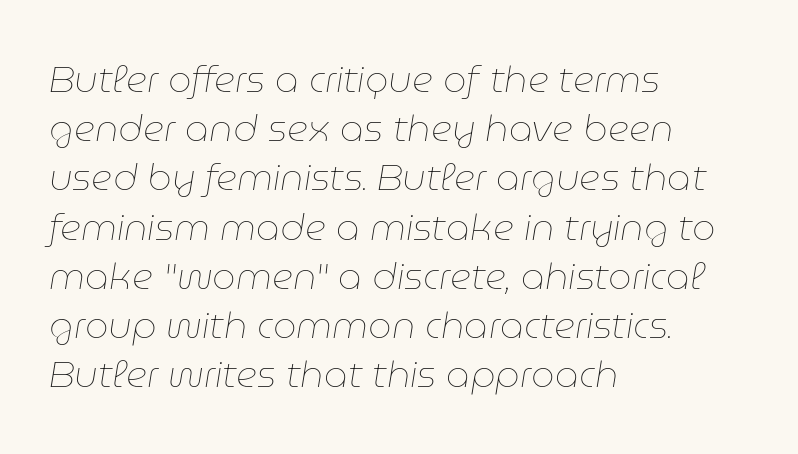
Stem width sits at or under what a default text font uses. Horizontal alignment here is leftward, the default for most running prose. Note the varied advance widths — an 'i' is clearly narrower than an 'm'. Is the letter spacing exaggerated? No — it looks like the ordinary default.
